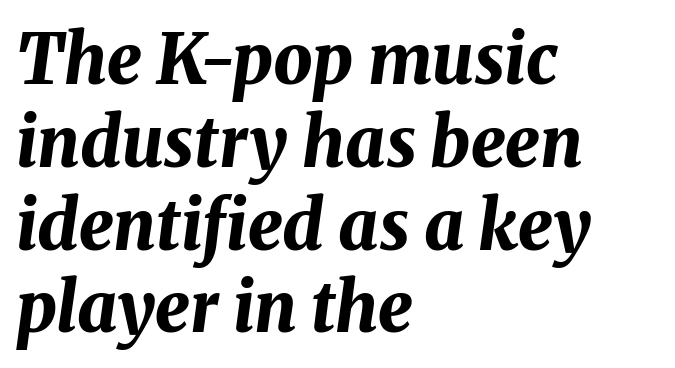
Q: Is the text bold? A: Yes.
Q: Is the text italic (slanted)? A: Yes, it leans right by about 8 degrees.
Q: Is the text underlined? A: No.
Q: How is the paragraph aligned? A: Left-aligned.
Q: Is the spacing between letters normal or unusually wide? A: Normal.
Q: Width (condensed, normal, or wide)? A: Normal.
Q: Stroke contrast? A: Medium.
Q: x-height? A: Medium.
Q: Monospaced? A: No.
